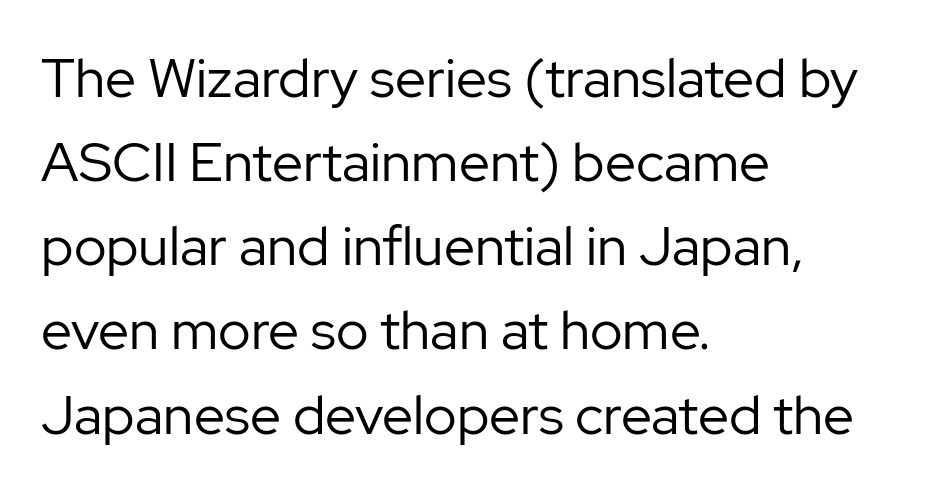
{"serif": "no", "italic": "no", "bold": "no", "weight": "regular", "width": "normal", "stroke_contrast": "low", "x_height": "medium", "monospaced": "no", "underline": "no", "align": "left", "line_spacing": "normal", "line_spacing_ratio": 1.53, "letter_spacing": "normal", "letter_spacing_em": 0.0, "glyph_px": 55}
